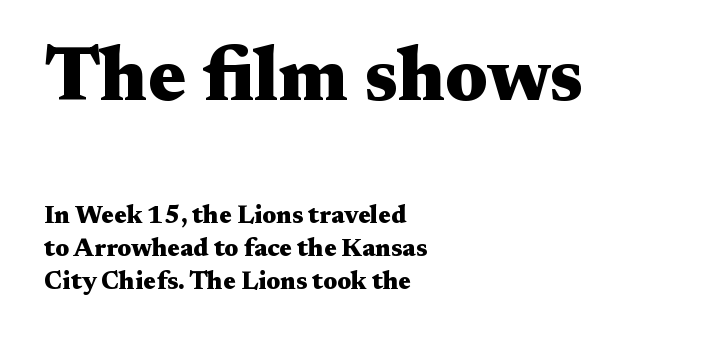
The image shows 76 px heavy, wide serif type, upright; set left-aligned, normal line spacing (1.31x), normal letter spacing, not underlined; the first (top) block is 3.04x larger; medium stroke contrast and a medium x-height.
